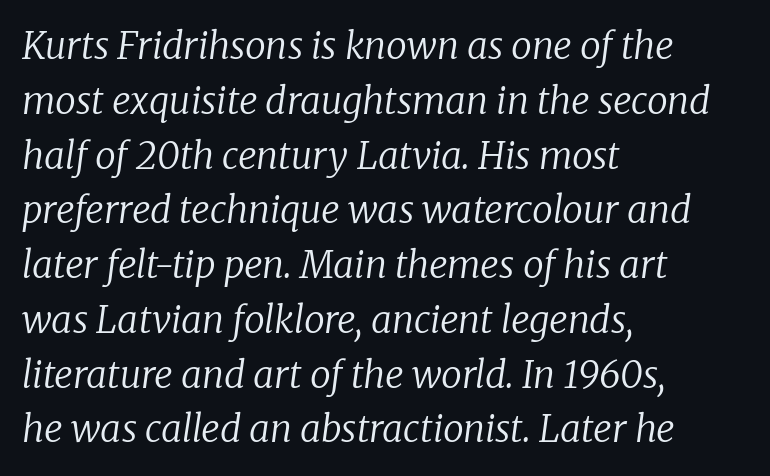
{"serif": "yes", "italic": "yes", "lean": "right", "slant_degrees": 8, "bold": "no", "weight": "regular", "width": "normal", "stroke_contrast": "low", "x_height": "medium", "monospaced": "no", "underline": "no", "align": "left", "line_spacing": "normal", "line_spacing_ratio": 1.48, "letter_spacing": "normal", "letter_spacing_em": 0.0, "glyph_px": 37}
